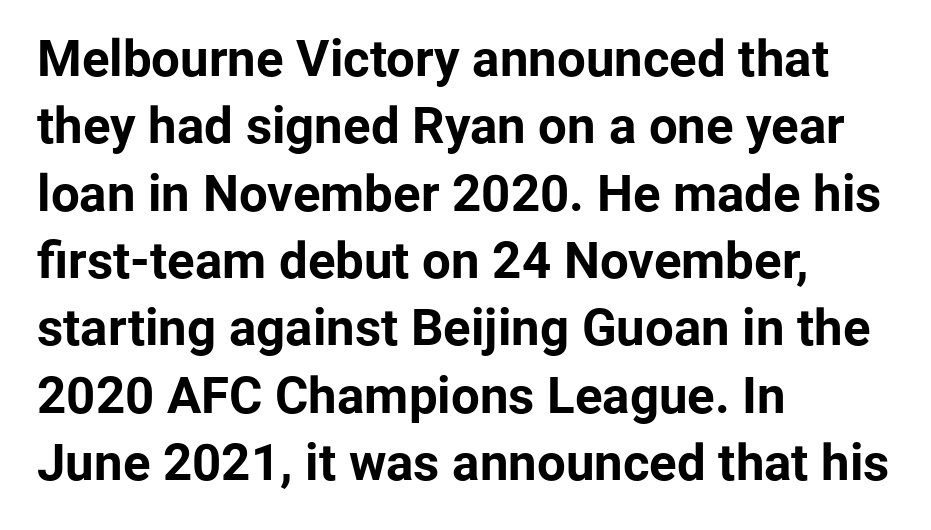
{"serif": "no", "italic": "no", "bold": "yes", "weight": "bold", "width": "normal", "stroke_contrast": "low", "x_height": "medium", "monospaced": "no", "underline": "no", "align": "left", "line_spacing": "normal", "line_spacing_ratio": 1.32, "letter_spacing": "normal", "letter_spacing_em": 0.0, "glyph_px": 51}
